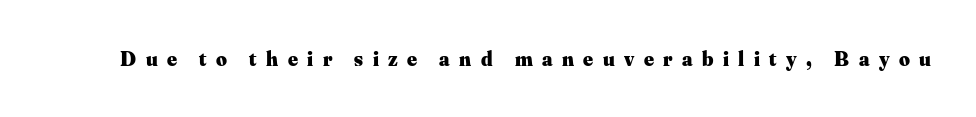
Between one letter and the next there's a generous, obvious gap. The space beneath each line is pristine and unruled. Ascenders rise straight up at ninety degrees. The glyphs have the mass of a bold cut.
